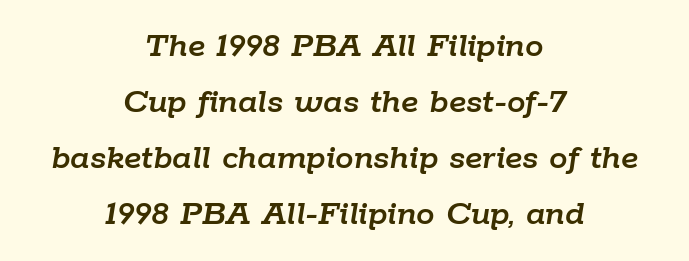
{"italic": "yes", "lean": "right", "slant_degrees": 9, "width": "normal", "stroke_contrast": "low", "x_height": "medium", "monospaced": "no", "underline": "no", "align": "center", "line_spacing": "normal", "line_spacing_ratio": 1.51, "letter_spacing": "normal", "letter_spacing_em": 0.0, "glyph_px": 37}
